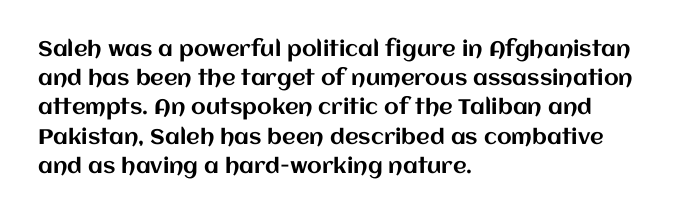
The image shows 21 px text type, upright; set left-aligned, normal line spacing (1.39x), normal letter spacing, not underlined.
